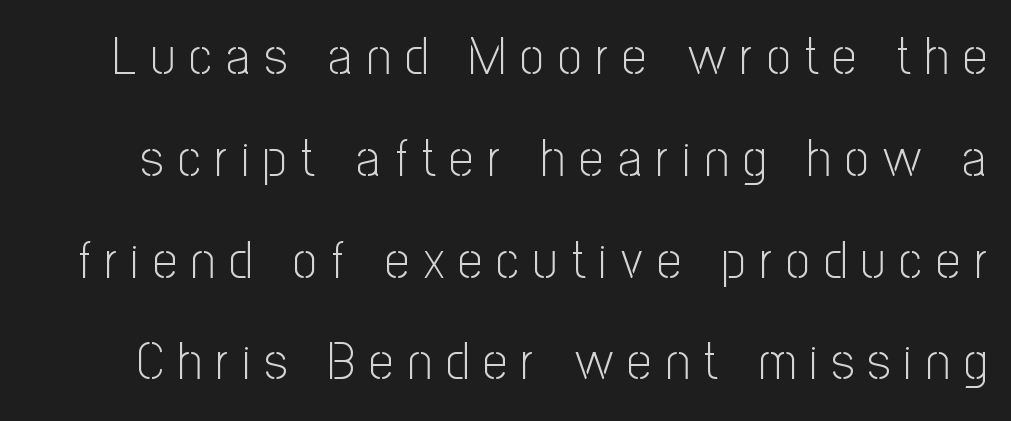
Compared with a typical body face, this is equally light or lighter still. Looks like regular typesetting: each glyph gets only the width it needs. Rows of type keep a wide berth in the vertical direction. Nobody drew a line under any word here.
